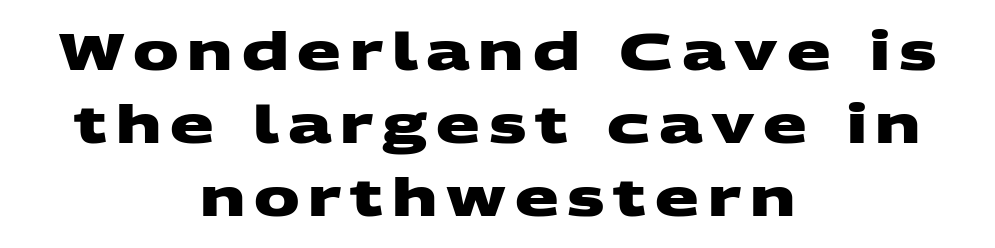
Whoever set this chose a conventional vertical rhythm. The foot of each line stays bare and open. Character widths vary here, with narrow letters taking less room than wide ones. Notice how the passage keeps no hard edge, just a central spine.
